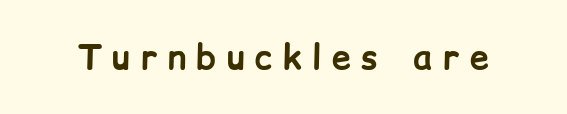
Q: Is the text bold? A: Yes.
Q: Is the text italic (slanted)? A: No, it is upright.
Q: Is the typeface a serif or a sans-serif typeface? A: Sans-serif.
Q: Is the text underlined? A: No.
Q: Is the spacing between letters normal or unusually wide? A: Unusually wide.
Q: Width (condensed, normal, or wide)? A: Normal.
Q: Stroke contrast? A: Low.
Q: x-height? A: Medium.
Q: Monospaced? A: No.
